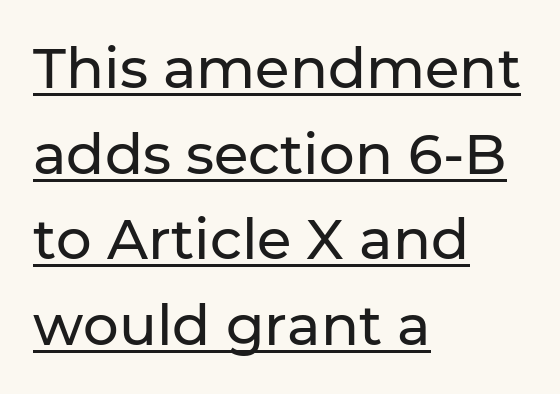
The image shows 56 px sans-serif type, upright; set left-aligned, normal line spacing (1.53x), normal letter spacing, underlined; low stroke contrast and a medium x-height.
